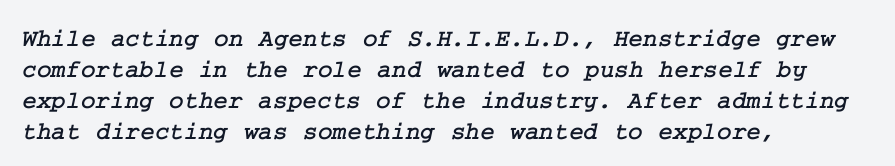
Q: Is the text underlined? A: No.
Q: How is the paragraph aligned? A: Left-aligned.
Q: Is the spacing between letters normal or unusually wide? A: Normal.
